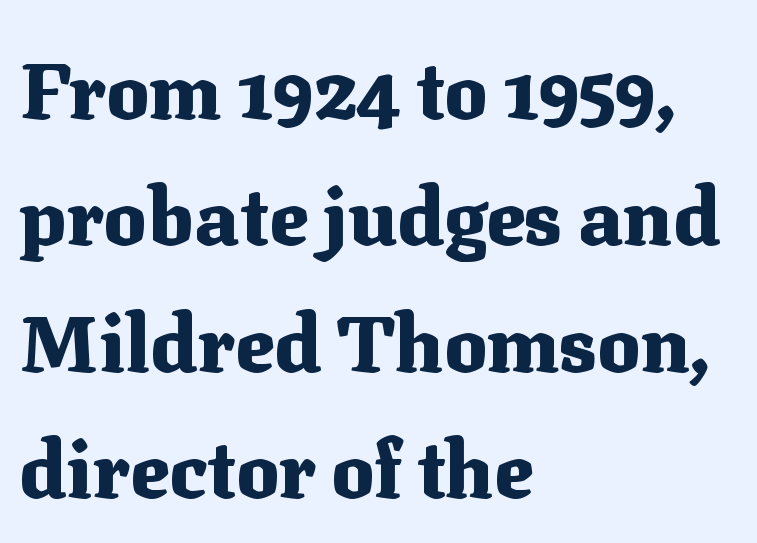
The passage shown is typed in a proportional face where columns would drift. A typesetter would call this zero additional tracking. Little horizontal feet cap the strokes, marking this as serif type. Horizontal bands of white between lines are of average thickness.
